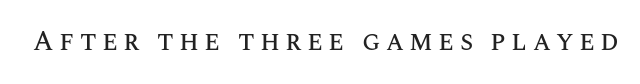
Q: Is the text italic (slanted)? A: No, it is upright.
Q: Is the text underlined? A: No.
Q: Is the spacing between letters normal or unusually wide? A: Unusually wide.
